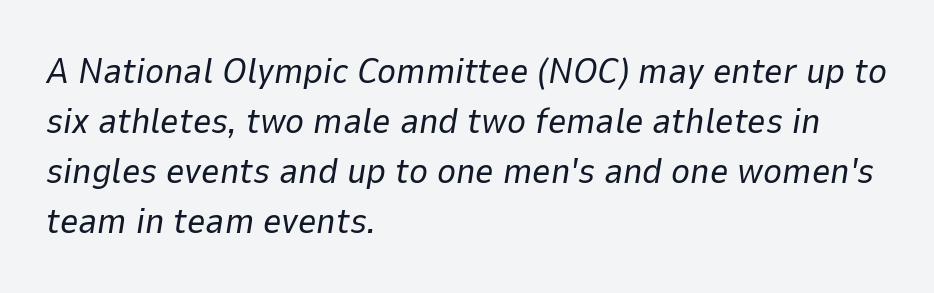
Q: Is the text bold? A: No.
Q: Is the text italic (slanted)? A: Yes, it leans right by about 9 degrees.
Q: Is the text underlined? A: No.
Q: How is the paragraph aligned? A: Left-aligned.
Q: Is the spacing between letters normal or unusually wide? A: Normal.
Q: Is the spacing between lines tight, normal or loose? A: Normal.
Q: Width (condensed, normal, or wide)? A: Normal.
Q: Stroke contrast? A: Low.
Q: x-height? A: Medium.
Q: Monospaced? A: No.
